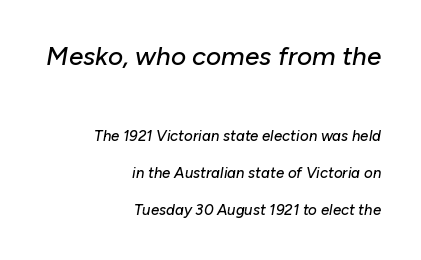
Q: Is the text italic (slanted)? A: Yes, it leans right by about 10 degrees.
Q: Is the text underlined? A: No.
Q: How is the paragraph aligned? A: Right-aligned.
Q: Is the spacing between letters normal or unusually wide? A: Normal.
Q: Is the spacing between lines tight, normal or loose? A: Loose.
Q: Which block of text is set in a larger size, the first (top) or the second (bottom)? A: The first (top) one.
